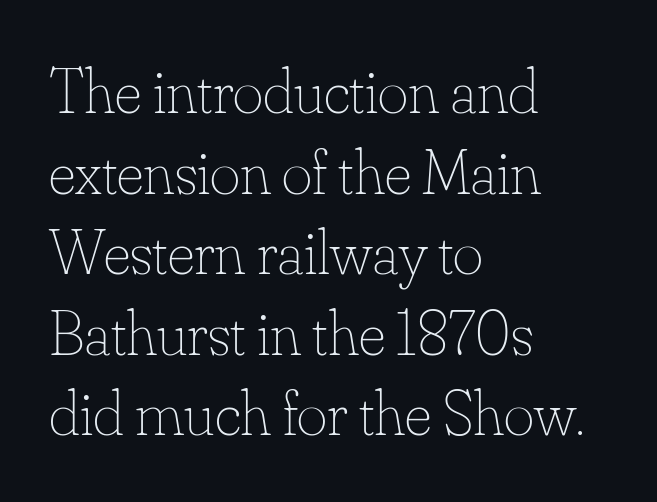
No chunkiness to these letters — they're not bold. The tracking reads as untouched default to a designer's eye. The strip under each line holds only bare page. Spacing verdict: proportional, widths tailored to each character.
